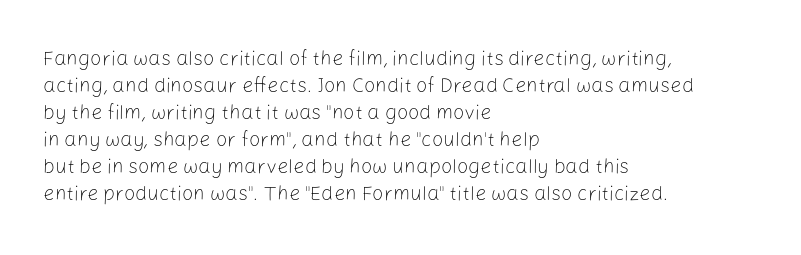
The image shows 20 px text type, upright; set left-aligned, normal line spacing (1.35x), normal letter spacing, not underlined.
